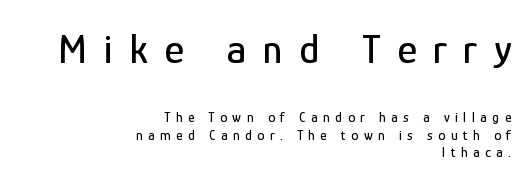
{"serif": "no", "italic": "no", "width": "condensed", "stroke_contrast": "low", "x_height": "medium", "monospaced": "no", "underline": "no", "align": "right", "line_spacing": "normal", "line_spacing_ratio": 1.27, "letter_spacing": "wide", "letter_spacing_em": 0.39, "larger_block": "first", "size_ratio": 3.0, "glyph_px": 42}
